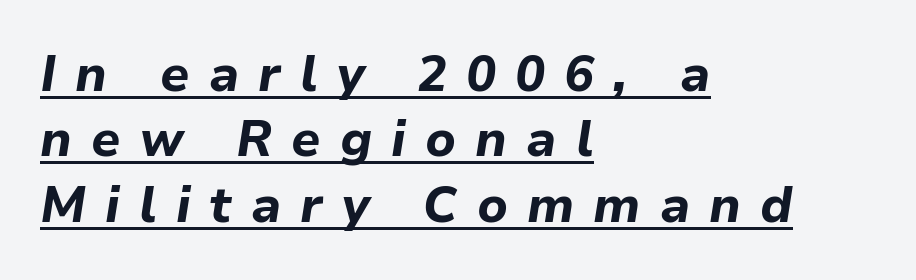
The image shows 50 px bold type, italic (leaning right); set left-aligned, normal line spacing (1.31x), unusually wide letter spacing (+0.38 em), underlined; low stroke contrast and a medium x-height.
